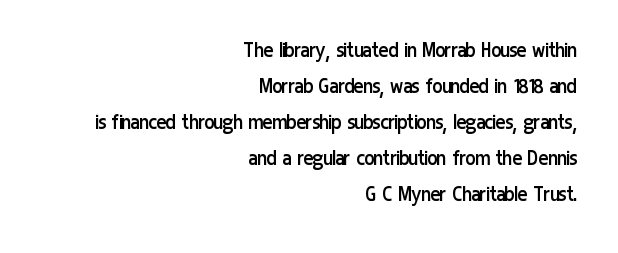
Q: Is the text bold? A: No.
Q: Is the text italic (slanted)? A: No, it is upright.
Q: Is the text underlined? A: No.
Q: How is the paragraph aligned? A: Right-aligned.
Q: Is the spacing between letters normal or unusually wide? A: Normal.
Q: Is the spacing between lines tight, normal or loose? A: Normal.
